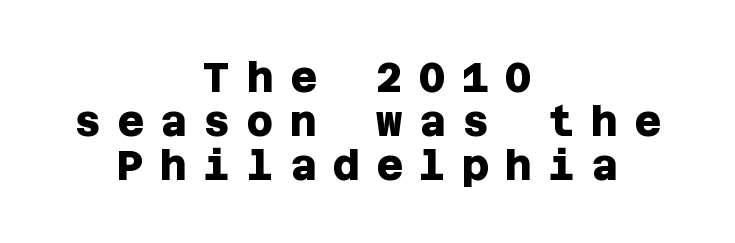
The image shows 41 px heavy sans-serif type; set centered, tight line spacing (1.07x), unusually wide letter spacing (+0.4 em), not underlined; low stroke contrast and a large x-height.
